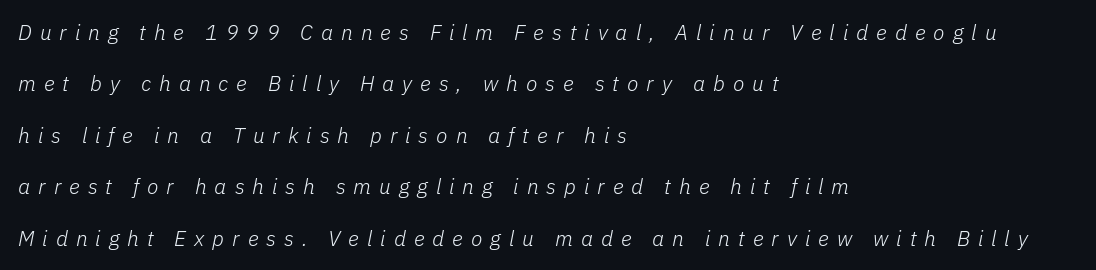
Q: Is the text bold? A: No.
Q: Is the text italic (slanted)? A: Yes, it leans right by about 11 degrees.
Q: Is the text underlined? A: No.
Q: How is the paragraph aligned? A: Left-aligned.
Q: Is the spacing between letters normal or unusually wide? A: Unusually wide.
Q: Is the spacing between lines tight, normal or loose? A: Loose.
